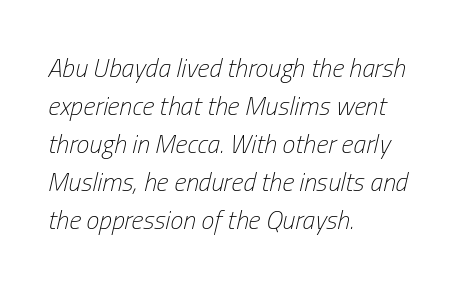
{"italic": "yes", "lean": "right", "slant_degrees": 13, "bold": "no", "underline": "no", "align": "left", "line_spacing": "normal", "line_spacing_ratio": 1.46, "letter_spacing": "normal", "letter_spacing_em": 0.0, "glyph_px": 26}
